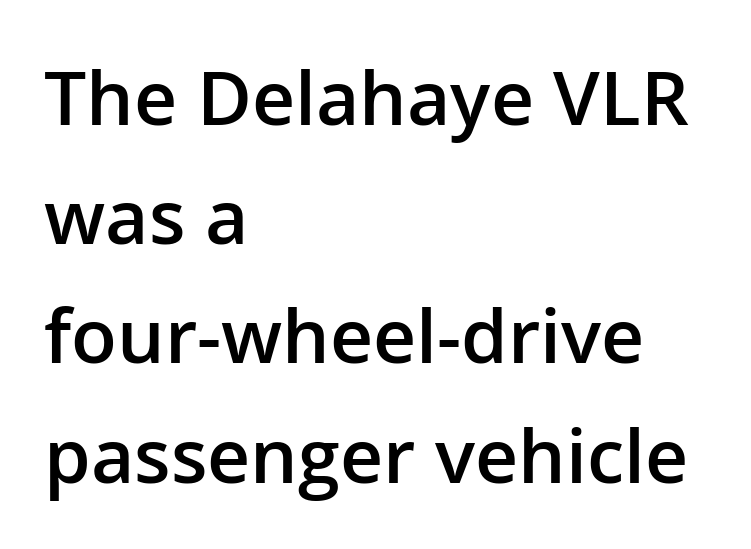
The image shows 75 px semibold sans-serif type, upright; set left-aligned, normal line spacing (1.59x), normal letter spacing, not underlined; low stroke contrast and a medium x-height.
